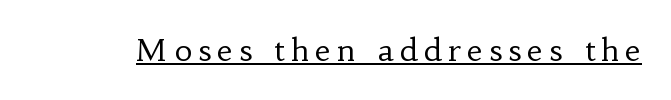
{"serif": "yes", "italic": "no", "bold": "no", "weight": "regular", "width": "normal", "stroke_contrast": "low", "x_height": "small", "monospaced": "no", "underline": "yes", "letter_spacing": "wide", "letter_spacing_em": 0.2, "glyph_px": 31}
